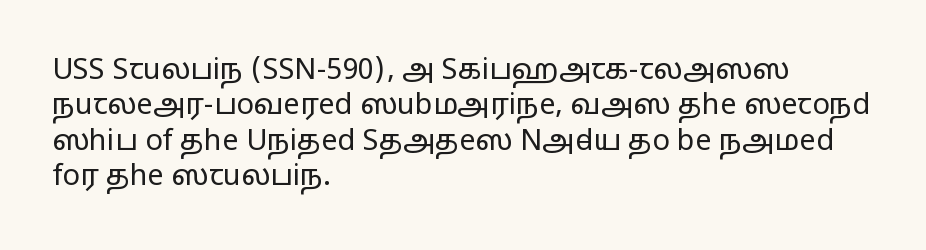
This sample uses an upright cut, with every glyph sitting square on the baseline. Classification — sans serif. The rendering uses natural spacing where letterforms have individual widths. Is the block centered? No — it sits flush against the left margin. Tracking here is standard; glyphs follow each other at the usual distance. Stroke mass is kept to a normal reading level or below.
